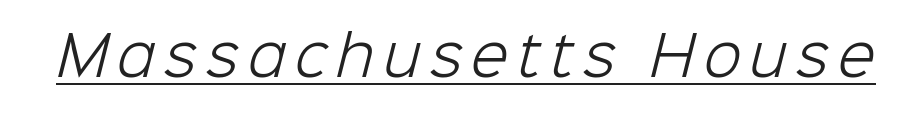
Q: Is the text bold? A: No.
Q: Is the typeface a serif or a sans-serif typeface? A: Sans-serif.
Q: Is the text underlined? A: Yes.
Q: Width (condensed, normal, or wide)? A: Normal.
Q: Stroke contrast? A: Low.
Q: x-height? A: Medium.
Q: Monospaced? A: No.
